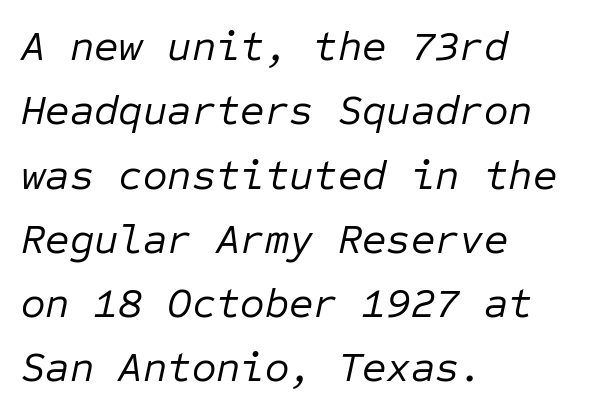
Q: Is the text bold? A: No.
Q: Is the text italic (slanted)? A: Yes, it leans right by about 12 degrees.
Q: Is the text underlined? A: No.
Q: How is the paragraph aligned? A: Left-aligned.
Q: Is the spacing between letters normal or unusually wide? A: Normal.
Q: Is the spacing between lines tight, normal or loose? A: Normal.
Q: Width (condensed, normal, or wide)? A: Normal.
Q: Stroke contrast? A: Low.
Q: x-height? A: Medium.
Q: Monospaced? A: Yes.
